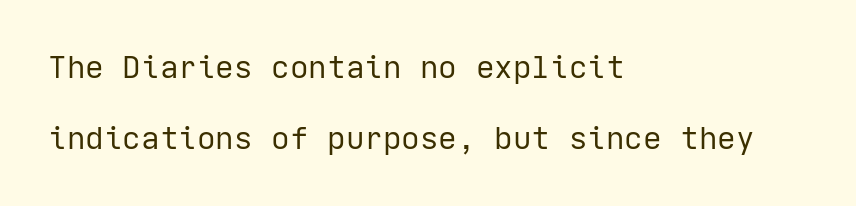
The image shows 31 px regular-weight sans-serif type, upright; set left-aligned, loose line spacing (2.28x), normal letter spacing, not underlined; low stroke contrast and a medium x-height.
